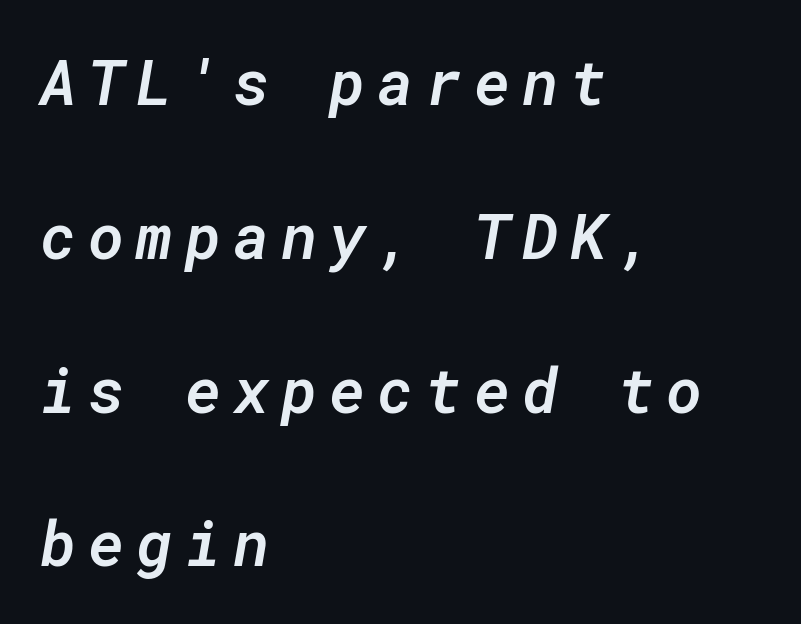
Q: Is the text bold? A: Semi-bold.
Q: Is the text italic (slanted)? A: Yes, it leans right by about 10 degrees.
Q: Is the text underlined? A: No.
Q: How is the paragraph aligned? A: Left-aligned.
Q: Is the spacing between lines tight, normal or loose? A: Loose.
Q: Width (condensed, normal, or wide)? A: Normal.
Q: Stroke contrast? A: Low.
Q: x-height? A: Medium.
Q: Monospaced? A: Yes.
